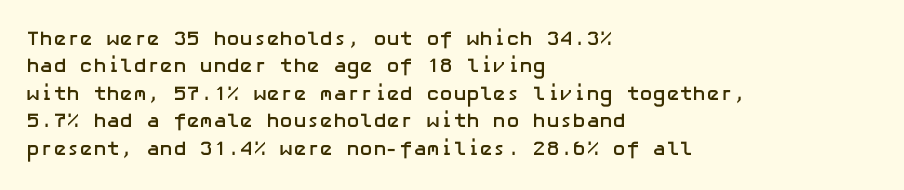
Q: Is the text bold? A: Yes.
Q: Is the text italic (slanted)? A: No, it is upright.
Q: Is the text underlined? A: No.
Q: How is the paragraph aligned? A: Left-aligned.
Q: Is the spacing between letters normal or unusually wide? A: Normal.
Q: Is the spacing between lines tight, normal or loose? A: Normal.
